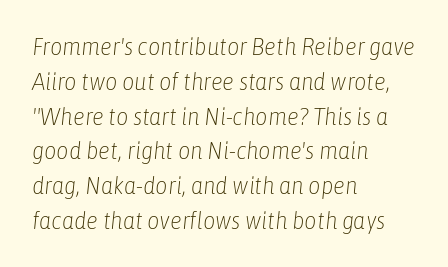
The image shows 24 px text type, italic (leaning right); set left-aligned, normal line spacing (1.45x), normal letter spacing, not underlined.
